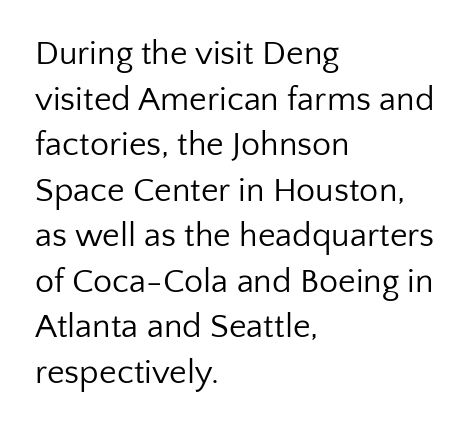
The line-height multiplier appears to be the usual default. The lines are quadded left. No chunkiness to these letters — they're not bold. I'd call this a sans setting — the letters go barefoot. Rule under the text: the space is simply empty. Letter spacing: default.
